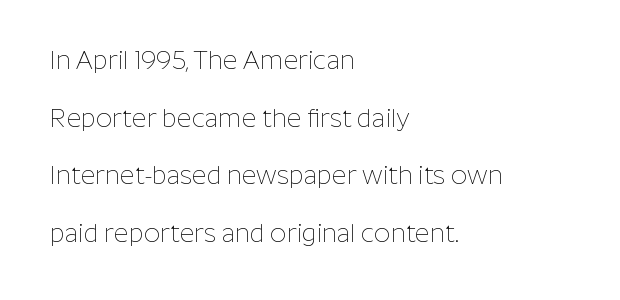
The image shows 25 px text type, upright; set left-aligned, loose line spacing (2.31x), normal letter spacing, not underlined.
